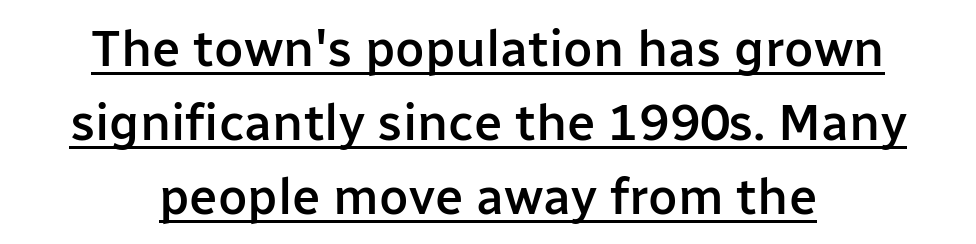
Does a line run under the words? Yes, clearly. Spacing verdict: proportional, widths tailored to each character. The passage shown stacks its lines at a standard gap. Stroke terminals: plain, sans-serif.
